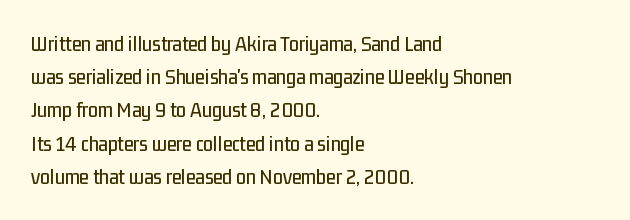
Q: Is the text italic (slanted)? A: No, it is upright.
Q: Is the text underlined? A: No.
Q: How is the paragraph aligned? A: Left-aligned.
Q: Is the spacing between letters normal or unusually wide? A: Normal.
Q: Is the spacing between lines tight, normal or loose? A: Normal.
